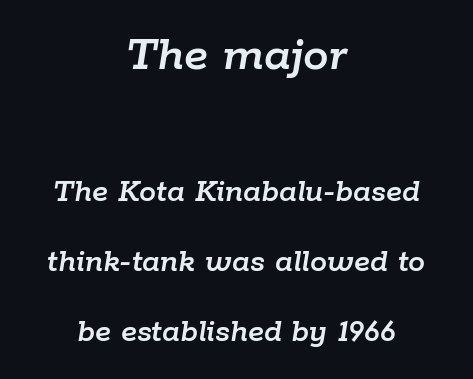
If you drew a line through each stem, it would be angled. Quick note: interline space is abundant. The block sitting higher on the canvas is the one with enlarged characters. Note the varied advance widths — an 'i' is clearly narrower than an 'm'.
